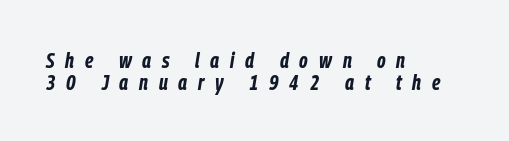
Q: Is the text bold? A: Yes.
Q: Is the text italic (slanted)? A: Yes, it leans right by about 9 degrees.
Q: Is the text underlined? A: No.
Q: How is the paragraph aligned? A: Left-aligned.
Q: Is the spacing between letters normal or unusually wide? A: Unusually wide.
Q: Is the spacing between lines tight, normal or loose? A: Tight.
